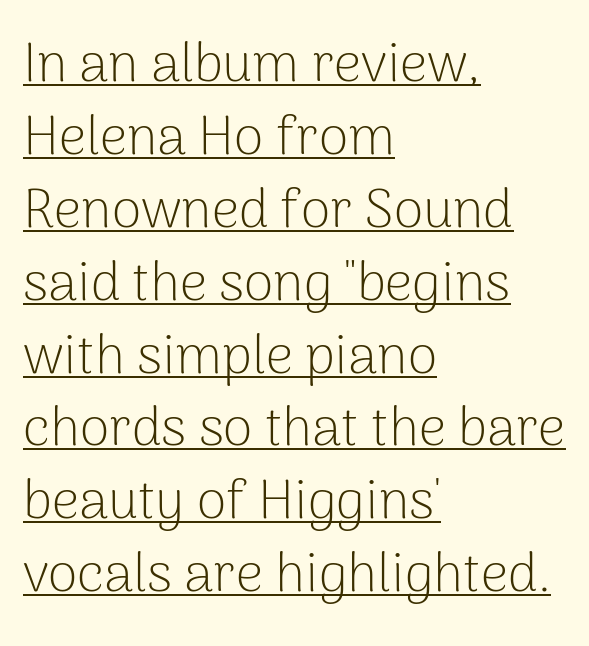
The image shows 54 px light sans-serif type, upright; set left-aligned, normal line spacing (1.35x), normal letter spacing, underlined; low stroke contrast and a medium x-height.
